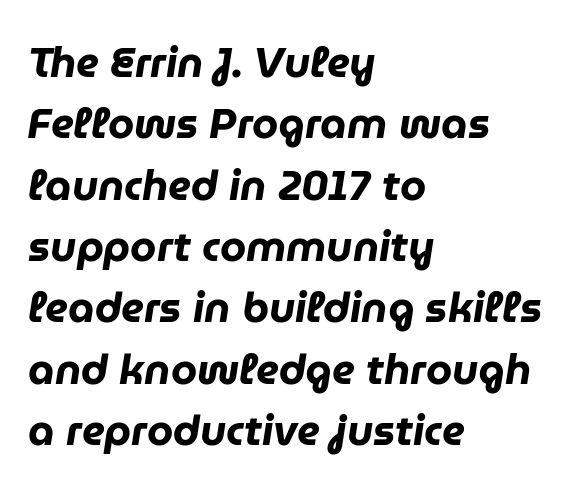
Q: Is the text bold? A: Yes.
Q: Is the text italic (slanted)? A: Yes, it leans right by about 9 degrees.
Q: Is the text underlined? A: No.
Q: How is the paragraph aligned? A: Left-aligned.
Q: Is the spacing between letters normal or unusually wide? A: Normal.
Q: Is the spacing between lines tight, normal or loose? A: Normal.
Q: Width (condensed, normal, or wide)? A: Normal.
Q: Stroke contrast? A: Low.
Q: x-height? A: Medium.
Q: Monospaced? A: No.
